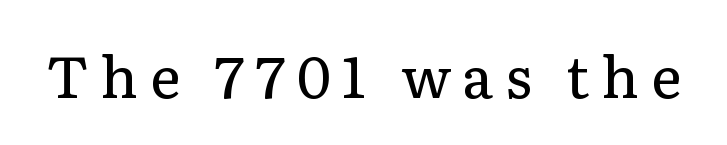
Q: Is the text bold? A: No.
Q: Is the text italic (slanted)? A: No, it is upright.
Q: Is the typeface a serif or a sans-serif typeface? A: Serif.
Q: Is the text underlined? A: No.
Q: Is the spacing between letters normal or unusually wide? A: Unusually wide.
Q: Width (condensed, normal, or wide)? A: Normal.
Q: Stroke contrast? A: Low.
Q: x-height? A: Medium.
Q: Monospaced? A: No.
